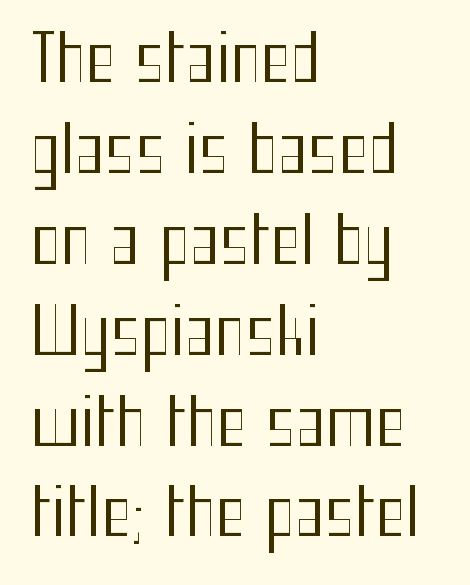
Q: Is the text bold? A: No.
Q: Is the text italic (slanted)? A: No, it is upright.
Q: Is the typeface a serif or a sans-serif typeface? A: Sans-serif.
Q: Is the text underlined? A: No.
Q: How is the paragraph aligned? A: Left-aligned.
Q: Is the spacing between letters normal or unusually wide? A: Normal.
Q: Is the spacing between lines tight, normal or loose? A: Normal.
Q: Width (condensed, normal, or wide)? A: Condensed.
Q: Stroke contrast? A: Medium.
Q: x-height? A: Medium.
Q: Monospaced? A: No.
